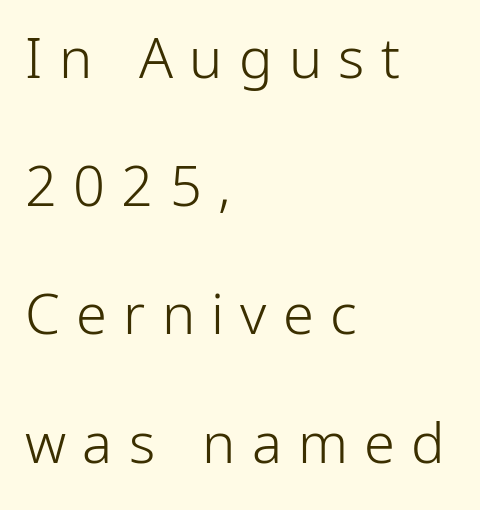
{"serif": "no", "italic": "no", "bold": "no", "weight": "light", "width": "normal", "stroke_contrast": "low", "x_height": "medium", "monospaced": "no", "underline": "no", "align": "left", "line_spacing": "loose", "line_spacing_ratio": 2.29, "letter_spacing": "wide", "letter_spacing_em": 0.29, "glyph_px": 56}
